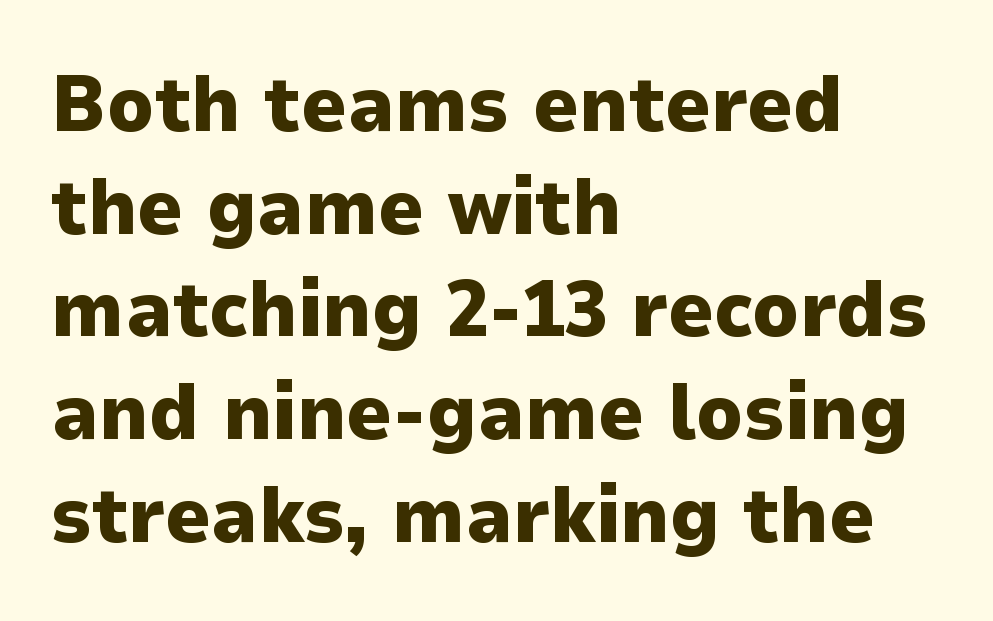
{"serif": "no", "italic": "no", "bold": "yes", "weight": "heavy", "width": "normal", "stroke_contrast": "low", "x_height": "medium", "monospaced": "no", "underline": "no", "align": "left", "line_spacing": "normal", "line_spacing_ratio": 1.3, "letter_spacing": "normal", "letter_spacing_em": 0.0, "glyph_px": 79}
